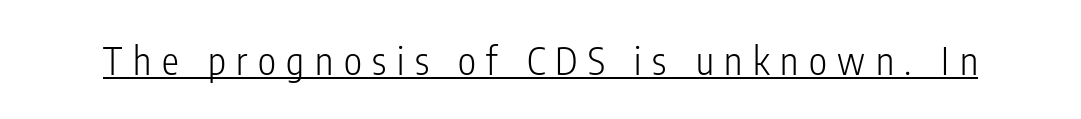
The rendering uses natural spacing where letterforms have individual widths. This is sans-serif lettering, the kind often seen on screens and signage. The font is comparable to plain body text, perhaps lighter. These characters rest on top of a visible drawn line. There is plenty of visible air inserted between adjacent glyphs.
